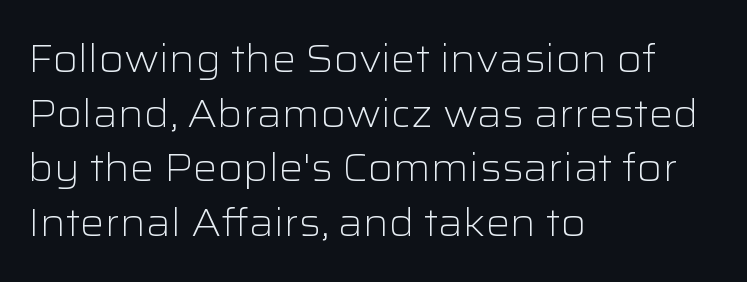
{"serif": "no", "italic": "no", "bold": "no", "weight": "light", "width": "wide", "stroke_contrast": "low", "x_height": "medium", "monospaced": "no", "underline": "no", "align": "left", "line_spacing": "normal", "line_spacing_ratio": 1.44, "letter_spacing": "normal", "letter_spacing_em": 0.0, "glyph_px": 38}
